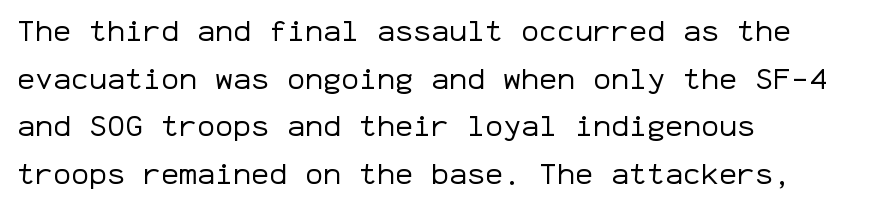
Q: Is the text bold? A: No.
Q: Is the text italic (slanted)? A: No, it is upright.
Q: Is the typeface a serif or a sans-serif typeface? A: Sans-serif.
Q: Is the text underlined? A: No.
Q: How is the paragraph aligned? A: Left-aligned.
Q: Is the spacing between letters normal or unusually wide? A: Normal.
Q: Is the spacing between lines tight, normal or loose? A: Normal.
Q: Width (condensed, normal, or wide)? A: Normal.
Q: Stroke contrast? A: Low.
Q: x-height? A: Medium.
Q: Monospaced? A: Yes.
